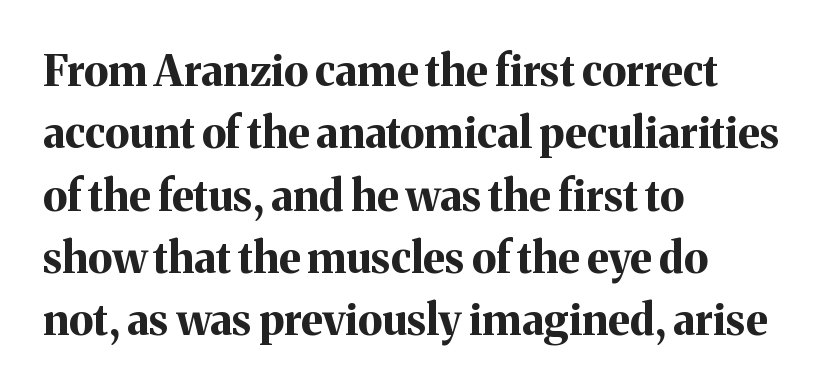
The image shows 43 px bold serif type, upright; set left-aligned, normal line spacing (1.45x), normal letter spacing, not underlined; medium stroke contrast and a medium x-height.
